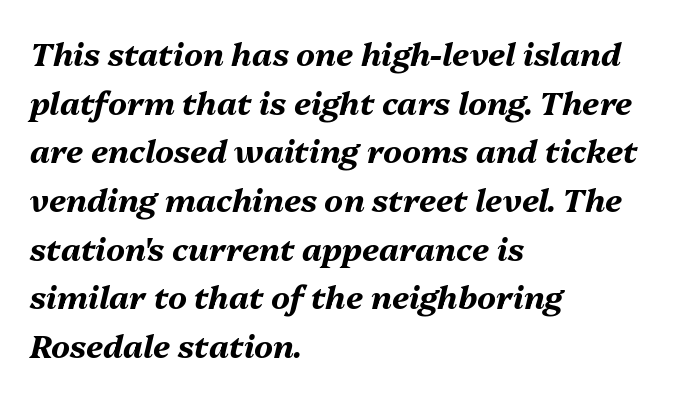
Q: Is the text bold? A: Yes.
Q: Is the text italic (slanted)? A: Yes, it leans right by about 13 degrees.
Q: Is the text underlined? A: No.
Q: How is the paragraph aligned? A: Left-aligned.
Q: Is the spacing between letters normal or unusually wide? A: Normal.
Q: Is the spacing between lines tight, normal or loose? A: Normal.
Q: Width (condensed, normal, or wide)? A: Normal.
Q: Stroke contrast? A: Medium.
Q: x-height? A: Medium.
Q: Monospaced? A: No.
